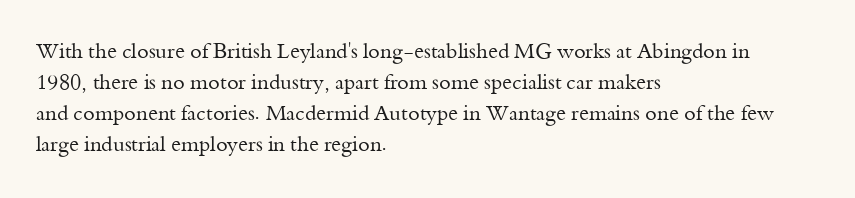
The image shows 21 px text type, upright; set left-aligned, normal line spacing (1.47x), normal letter spacing, not underlined.
